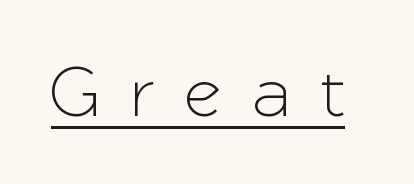
Caption: lettering with a line underneath. A typesetter would call this proportional, since set widths differ per character. Does the type have serifs? No, each stem ends abruptly. The font's upright variant was chosen for this text. The rendering inserts visible extra space after every character.
